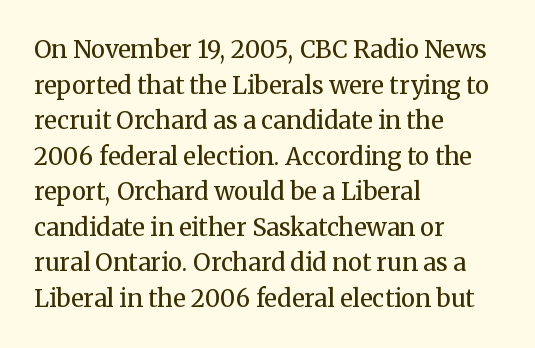
Q: Is the text bold? A: No.
Q: Is the text italic (slanted)? A: No, it is upright.
Q: Is the text underlined? A: No.
Q: How is the paragraph aligned? A: Left-aligned.
Q: Is the spacing between letters normal or unusually wide? A: Normal.
Q: Is the spacing between lines tight, normal or loose? A: Normal.
